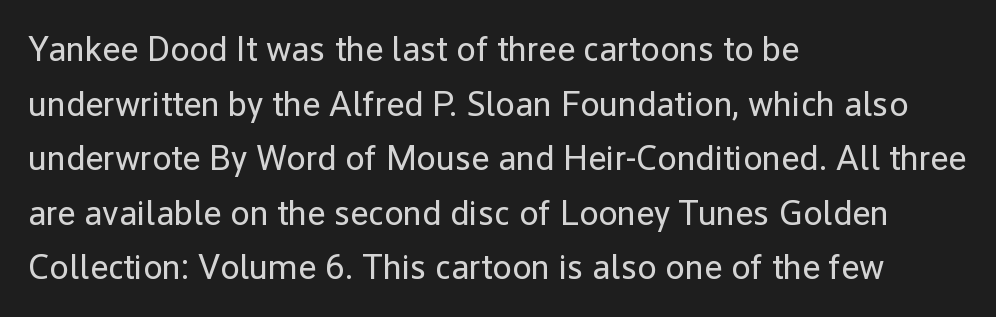
Q: Is the text bold? A: No.
Q: Is the text italic (slanted)? A: No, it is upright.
Q: Is the typeface a serif or a sans-serif typeface? A: Sans-serif.
Q: Is the text underlined? A: No.
Q: How is the paragraph aligned? A: Left-aligned.
Q: Is the spacing between letters normal or unusually wide? A: Normal.
Q: Is the spacing between lines tight, normal or loose? A: Normal.
Q: Width (condensed, normal, or wide)? A: Normal.
Q: Stroke contrast? A: Low.
Q: x-height? A: Medium.
Q: Monospaced? A: No.
